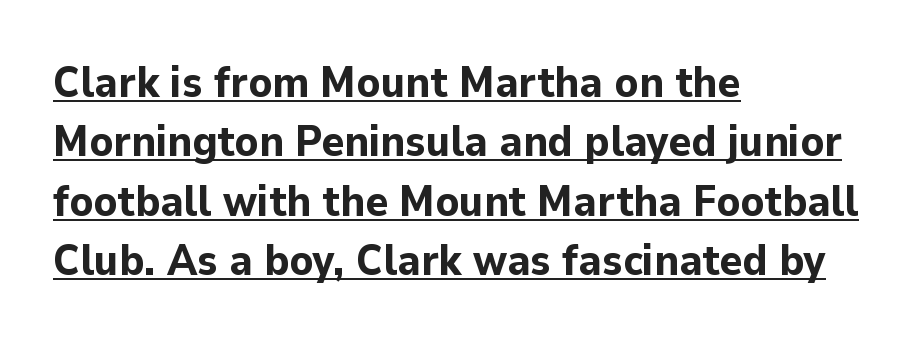
Q: Is the text bold? A: Yes.
Q: Is the text italic (slanted)? A: No, it is upright.
Q: Is the typeface a serif or a sans-serif typeface? A: Sans-serif.
Q: Is the text underlined? A: Yes.
Q: How is the paragraph aligned? A: Left-aligned.
Q: Is the spacing between letters normal or unusually wide? A: Normal.
Q: Is the spacing between lines tight, normal or loose? A: Normal.
Q: Width (condensed, normal, or wide)? A: Normal.
Q: Stroke contrast? A: Low.
Q: x-height? A: Medium.
Q: Monospaced? A: No.
